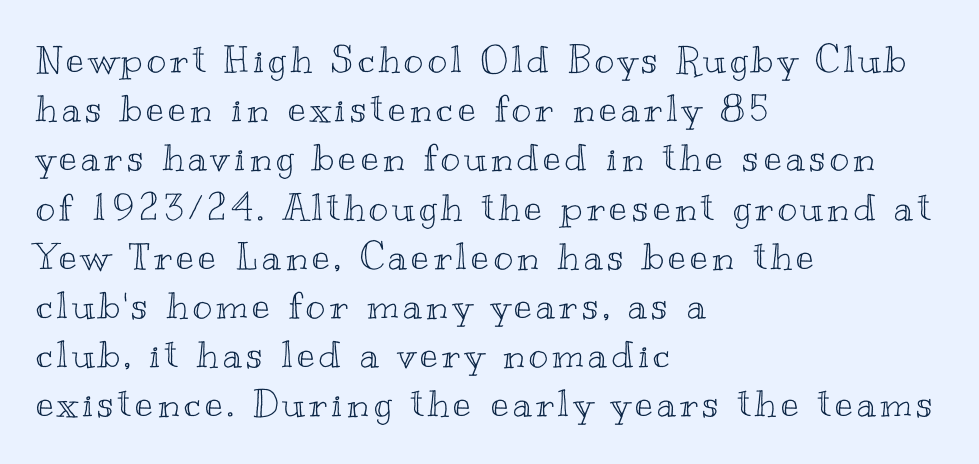
{"italic": "no", "width": "wide", "x_height": "small", "monospaced": "no", "underline": "no", "align": "left", "line_spacing": "normal", "line_spacing_ratio": 1.33, "glyph_px": 37}
